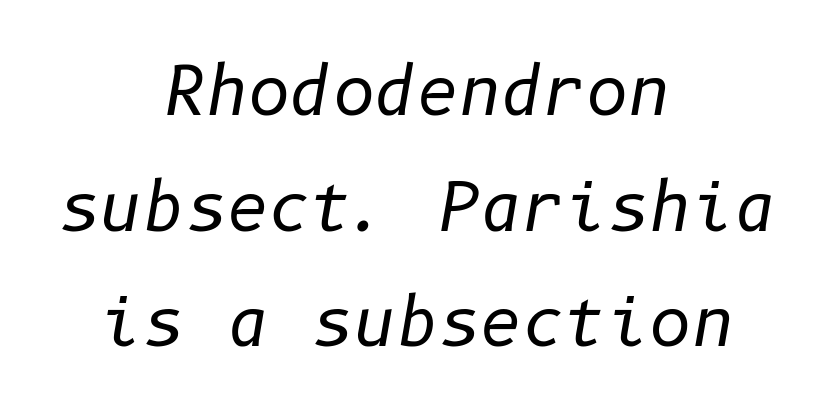
{"italic": "yes", "lean": "right", "slant_degrees": 10, "bold": "no", "weight": "regular", "width": "normal", "stroke_contrast": "low", "x_height": "medium", "underline": "no", "align": "center", "line_spacing_ratio": 1.78, "letter_spacing": "normal", "letter_spacing_em": 0.0, "glyph_px": 65}
